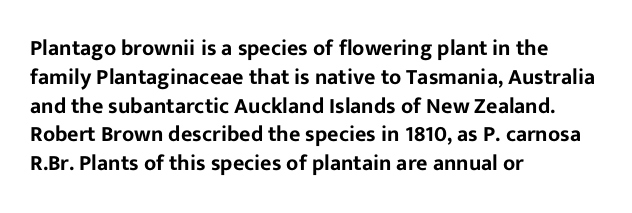
Q: Is the text italic (slanted)? A: No, it is upright.
Q: Is the text underlined? A: No.
Q: How is the paragraph aligned? A: Left-aligned.
Q: Is the spacing between letters normal or unusually wide? A: Normal.
Q: Is the spacing between lines tight, normal or loose? A: Normal.
